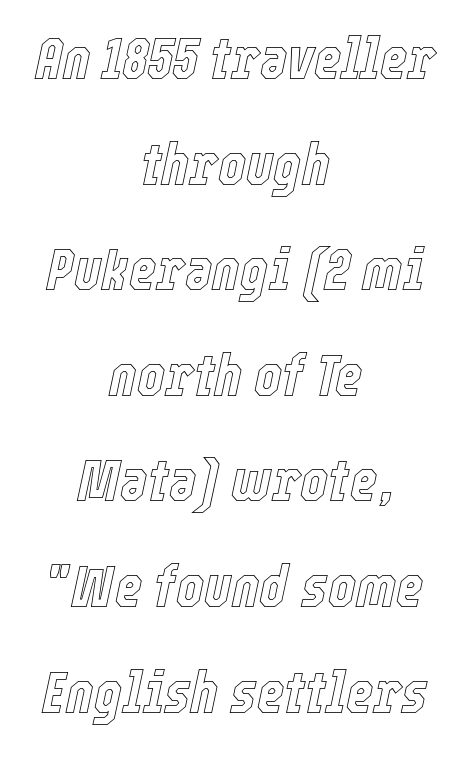
The image shows 59 px condensed type, italic (leaning right); set centered, line spacing 1.79x, normal letter spacing, not underlined; a medium x-height.
